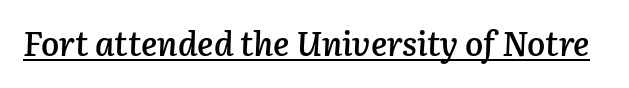
Typographic density is moderately raised because the face is semibold. The passage shown has conventional tracking throughout. Spacing verdict: proportional, widths tailored to each character. In terms of posture, this sample is oblique. Emphasis is given by a line drawn under the lettering.
